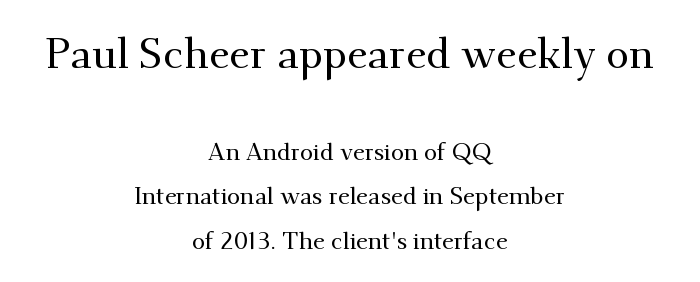
The image shows 42 px serif type, upright; set centered, line spacing 1.86x, normal letter spacing, not underlined; the first (top) block is 1.75x larger; medium stroke contrast and a small x-height.
